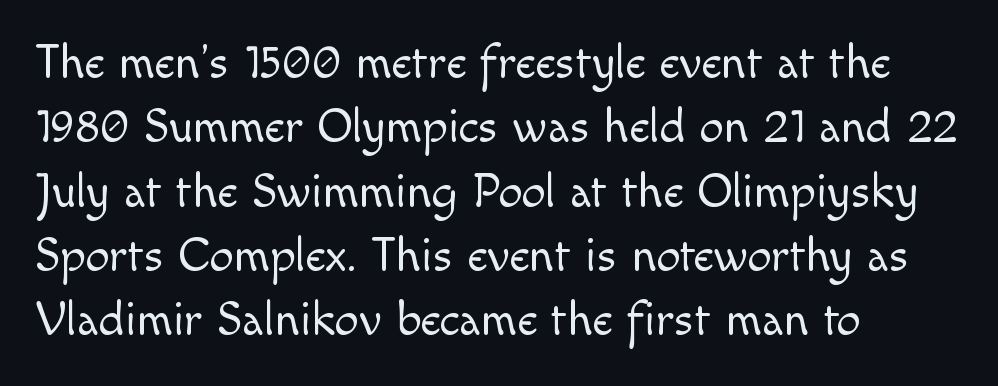
The image shows 48 px light sans-serif type, upright; set left-aligned, normal line spacing (1.34x), normal letter spacing, not underlined; a small x-height.
